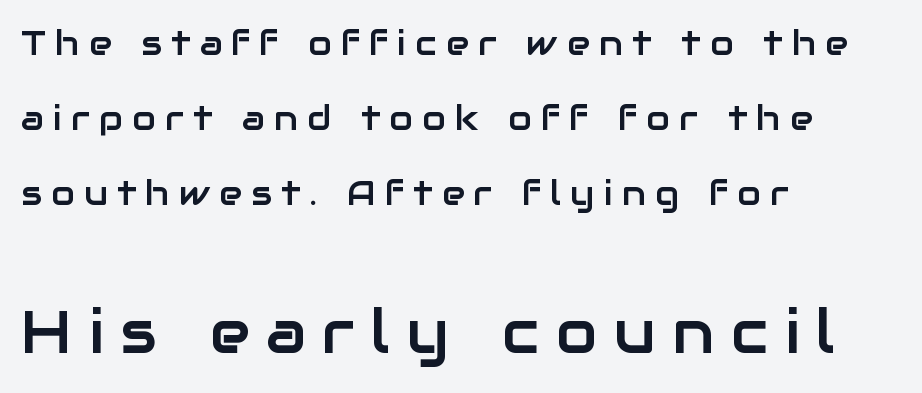
It's the straight-up-and-down kind of type. The strip under each line holds only bare page. In terms of leading, this rendering errs on the spacious side. Between these two stacked blocks, the lower one wins on size. The passage is arranged the way most books set body copy — flush left. Think of a printed novel: that variable character pitch is what you see here.
